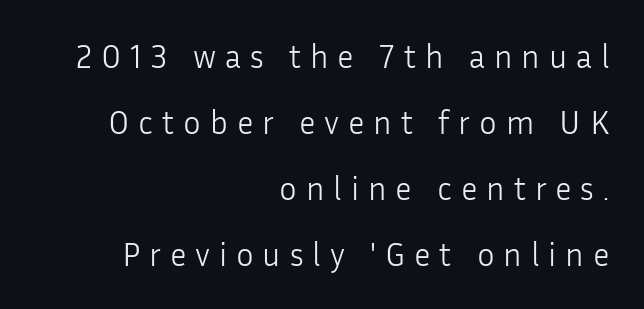
{"serif": "no", "italic": "no", "bold": "no", "weight": "light", "width": "normal", "stroke_contrast": "low", "x_height": "medium", "monospaced": "no", "underline": "no", "align": "right", "line_spacing": "loose", "line_spacing_ratio": 2.0, "letter_spacing": "wide", "letter_spacing_em": 0.27, "glyph_px": 33}
